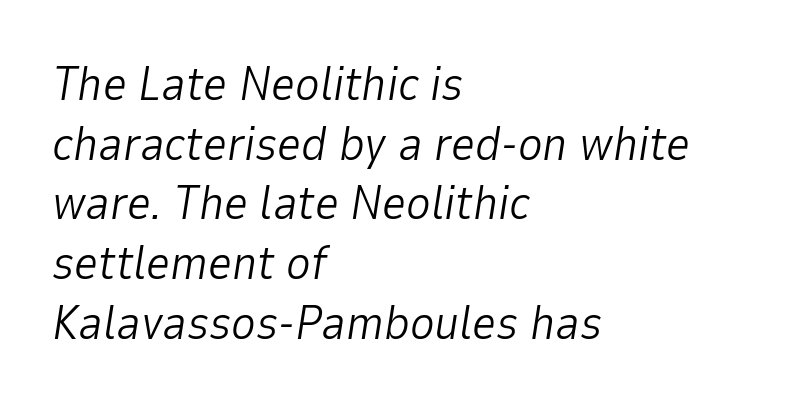
Q: Is the text bold? A: No.
Q: Is the text italic (slanted)? A: Yes, it leans right by about 9 degrees.
Q: Is the text underlined? A: No.
Q: How is the paragraph aligned? A: Left-aligned.
Q: Is the spacing between letters normal or unusually wide? A: Normal.
Q: Is the spacing between lines tight, normal or loose? A: Normal.
Q: Width (condensed, normal, or wide)? A: Normal.
Q: Stroke contrast? A: Low.
Q: x-height? A: Medium.
Q: Monospaced? A: No.
